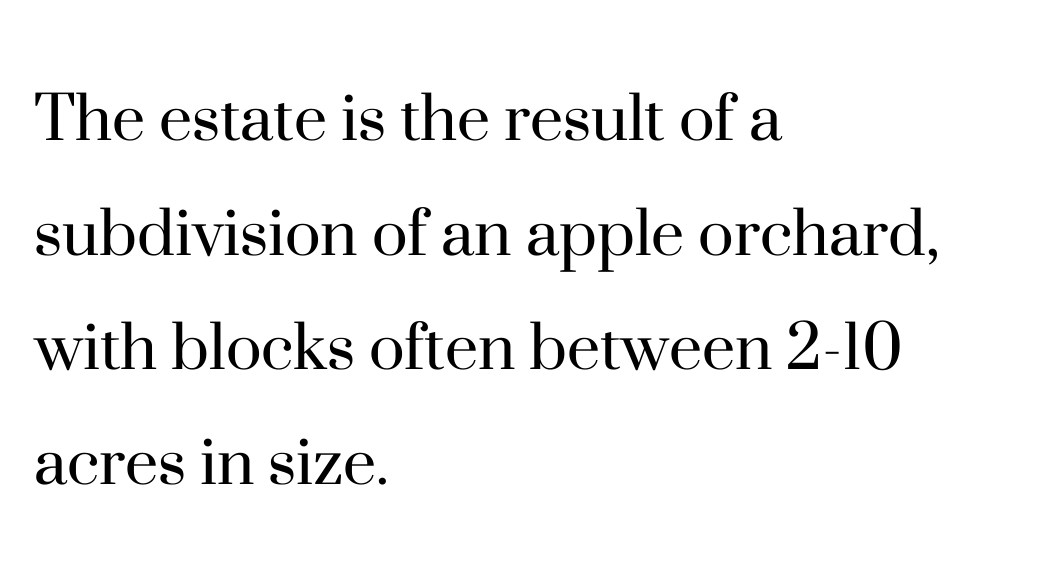
Q: Is the text bold? A: No.
Q: Is the text italic (slanted)? A: No, it is upright.
Q: Is the typeface a serif or a sans-serif typeface? A: Serif.
Q: Is the text underlined? A: No.
Q: How is the paragraph aligned? A: Left-aligned.
Q: Is the spacing between letters normal or unusually wide? A: Normal.
Q: Is the spacing between lines tight, normal or loose? A: Normal.
Q: Width (condensed, normal, or wide)? A: Normal.
Q: Stroke contrast? A: High.
Q: x-height? A: Small.
Q: Monospaced? A: No.
